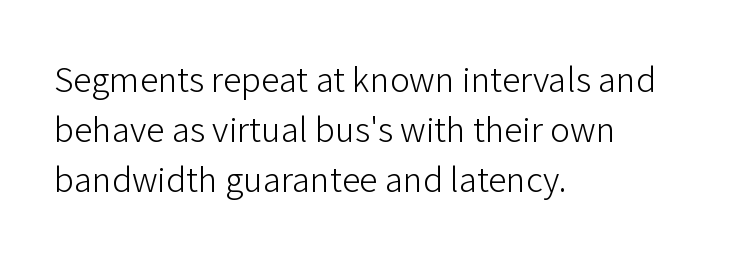
Q: Is the text bold? A: No.
Q: Is the text italic (slanted)? A: No, it is upright.
Q: Is the typeface a serif or a sans-serif typeface? A: Sans-serif.
Q: Is the text underlined? A: No.
Q: How is the paragraph aligned? A: Left-aligned.
Q: Is the spacing between letters normal or unusually wide? A: Normal.
Q: Is the spacing between lines tight, normal or loose? A: Normal.
Q: Width (condensed, normal, or wide)? A: Normal.
Q: Stroke contrast? A: Low.
Q: x-height? A: Medium.
Q: Monospaced? A: No.
